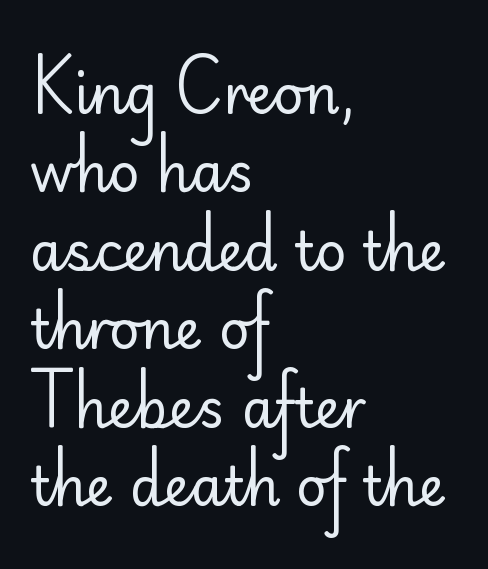
Q: Is the text bold? A: No.
Q: Is the text italic (slanted)? A: No, it is upright.
Q: Is the typeface a serif or a sans-serif typeface? A: Sans-serif.
Q: Is the text underlined? A: No.
Q: How is the paragraph aligned? A: Left-aligned.
Q: Is the spacing between letters normal or unusually wide? A: Normal.
Q: Is the spacing between lines tight, normal or loose? A: Normal.
Q: Width (condensed, normal, or wide)? A: Normal.
Q: Stroke contrast? A: Low.
Q: x-height? A: Small.
Q: Monospaced? A: No.
